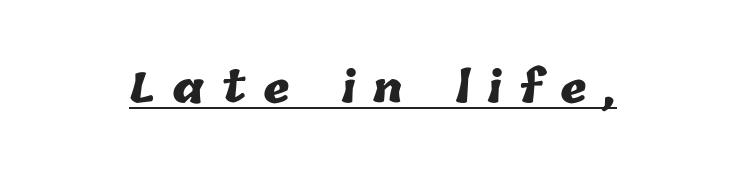
Q: Is the text bold? A: Yes.
Q: Is the text underlined? A: Yes.
Q: Is the spacing between letters normal or unusually wide? A: Unusually wide.
Q: Width (condensed, normal, or wide)? A: Normal.
Q: Stroke contrast? A: Low.
Q: x-height? A: Medium.
Q: Monospaced? A: No.
